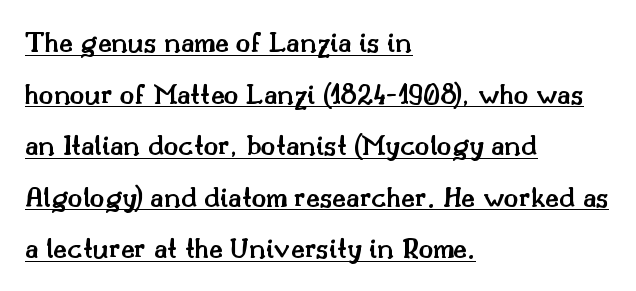
The image shows 30 px semibold serif type, upright; set left-aligned, line spacing 1.72x, normal letter spacing, underlined; medium stroke contrast and a small x-height.
